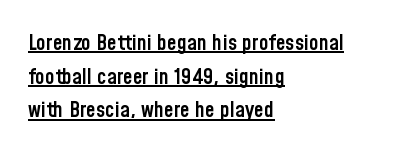
The image shows 22 px text type, upright; set left-aligned, normal line spacing (1.53x), normal letter spacing, underlined.
